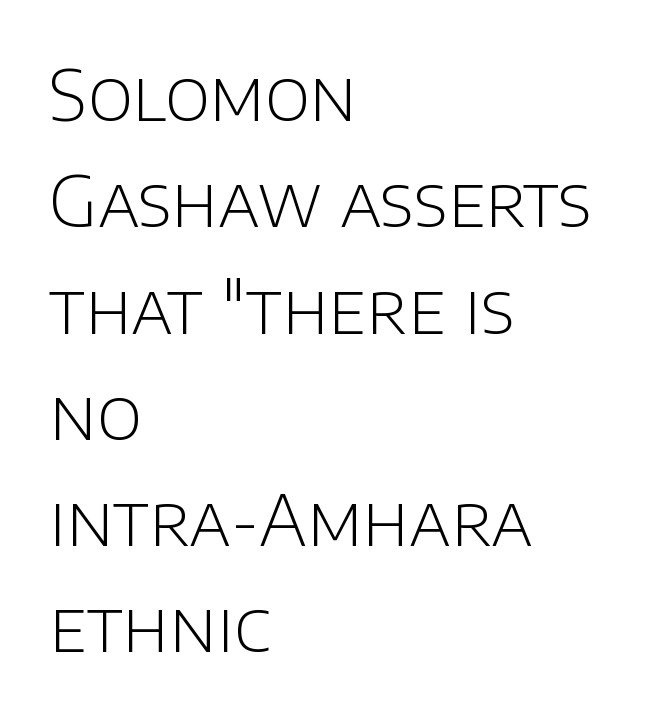
Q: Is the text bold? A: No.
Q: Is the text italic (slanted)? A: No, it is upright.
Q: Is the typeface a serif or a sans-serif typeface? A: Sans-serif.
Q: Is the text underlined? A: No.
Q: How is the paragraph aligned? A: Left-aligned.
Q: Is the spacing between letters normal or unusually wide? A: Normal.
Q: Is the spacing between lines tight, normal or loose? A: Normal.
Q: Width (condensed, normal, or wide)? A: Normal.
Q: Stroke contrast? A: Low.
Q: x-height? A: Large.
Q: Monospaced? A: No.
